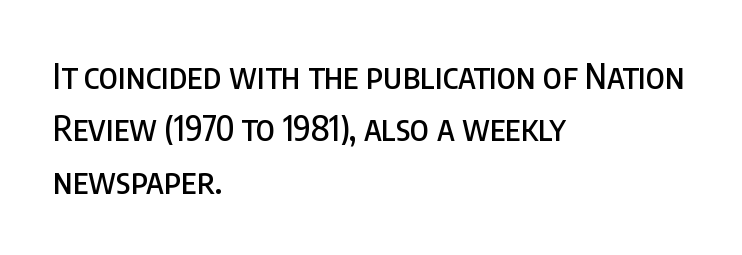
The image shows 34 px condensed sans-serif type, upright; set left-aligned, normal line spacing (1.54x), normal letter spacing, not underlined; low stroke contrast and a large x-height.
